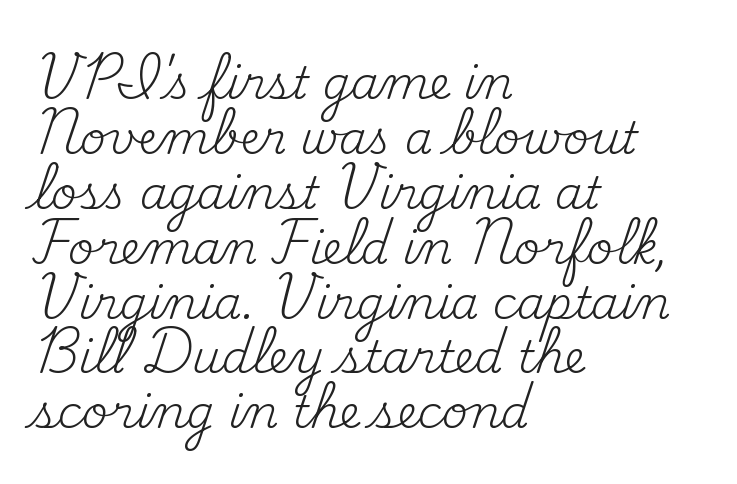
{"serif": "yes", "bold": "no", "weight": "regular", "width": "normal", "stroke_contrast": "medium", "x_height": "small", "monospaced": "no", "underline": "no", "align": "left", "line_spacing_ratio": 1.22, "letter_spacing": "normal", "letter_spacing_em": 0.0, "glyph_px": 45}
